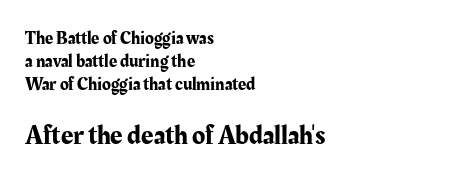
{"italic": "no", "underline": "no", "align": "left", "line_spacing": "normal", "line_spacing_ratio": 1.27, "letter_spacing": "normal", "letter_spacing_em": 0.0, "larger_block": "second", "size_ratio": 1.5, "glyph_px": 27}
